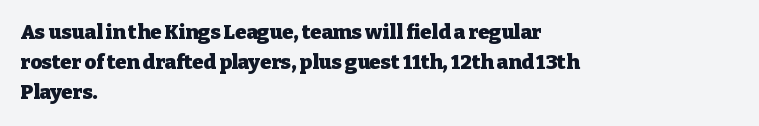
The image shows 20 px bold type, upright; set left-aligned, normal line spacing (1.51x), normal letter spacing, not underlined.
